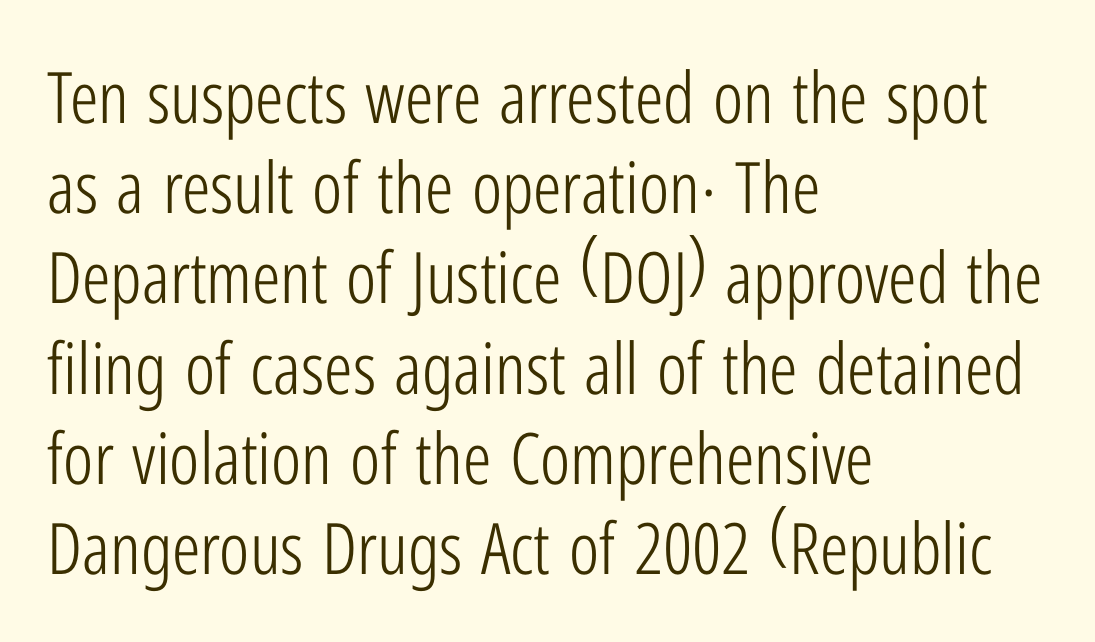
The image shows 71 px light, condensed sans-serif type, upright; set left-aligned, normal line spacing (1.27x), normal letter spacing, not underlined; low stroke contrast and a medium x-height.
